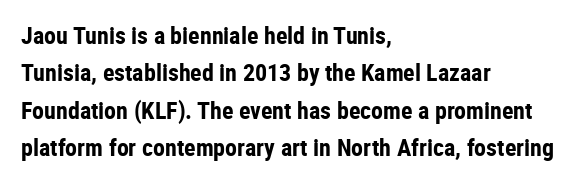
{"italic": "no", "bold": "yes", "underline": "no", "align": "left", "line_spacing": "normal", "line_spacing_ratio": 1.56, "letter_spacing": "normal", "letter_spacing_em": 0.0, "glyph_px": 24}
